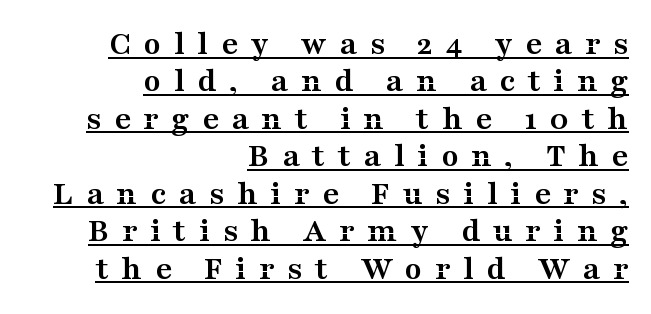
The image shows 35 px semibold, wide serif type, upright; set right-aligned, tight line spacing (1.07x), unusually wide letter spacing (+0.36 em), underlined; medium stroke contrast and a medium x-height.
